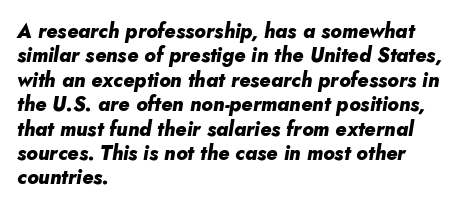
Q: Is the text bold? A: Yes.
Q: Is the text italic (slanted)? A: Yes, it leans right by about 10 degrees.
Q: Is the text underlined? A: No.
Q: How is the paragraph aligned? A: Left-aligned.
Q: Is the spacing between letters normal or unusually wide? A: Normal.
